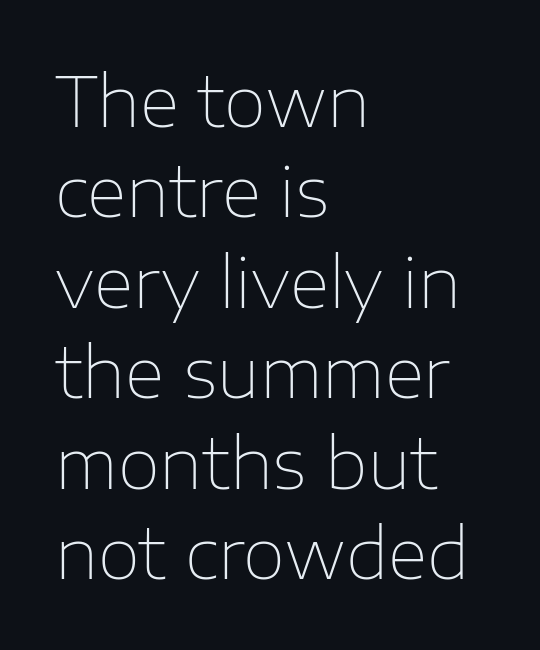
The characters display no serif detailing; their extremities are plain. You could not count columns in this text — the font is proportionally spaced. Quick note: underline off. The compositor pushed each line to the left boundary.
